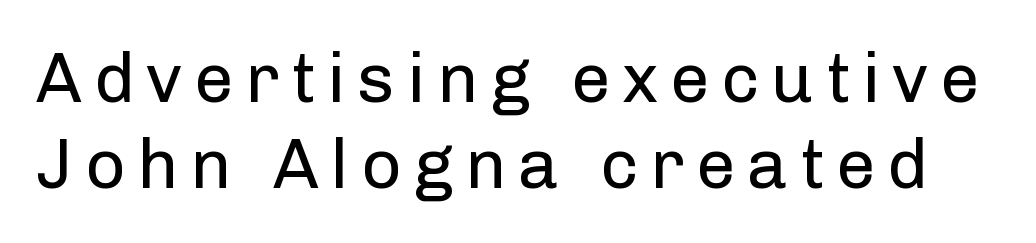
Q: Is the text bold? A: No.
Q: Is the text italic (slanted)? A: No, it is upright.
Q: Is the typeface a serif or a sans-serif typeface? A: Sans-serif.
Q: Is the text underlined? A: No.
Q: Width (condensed, normal, or wide)? A: Normal.
Q: Stroke contrast? A: Low.
Q: x-height? A: Medium.
Q: Monospaced? A: No.
